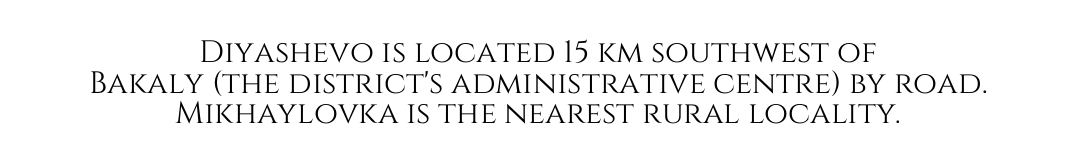
Q: Is the text italic (slanted)? A: No, it is upright.
Q: Is the text underlined? A: No.
Q: How is the paragraph aligned? A: Centered.
Q: Is the spacing between letters normal or unusually wide? A: Normal.
Q: Is the spacing between lines tight, normal or loose? A: Tight.
Q: Width (condensed, normal, or wide)? A: Normal.
Q: Stroke contrast? A: Medium.
Q: x-height? A: Large.
Q: Monospaced? A: No.
